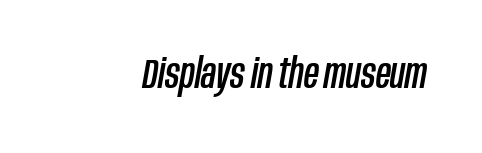
The image shows 41 px condensed type, italic (leaning right); set normal letter spacing, not underlined; low stroke contrast and a large x-height.
